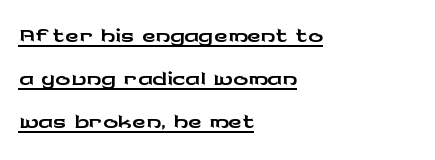
{"serif": "no", "italic": "no", "width": "wide", "stroke_contrast": "low", "x_height": "medium", "monospaced": "no", "underline": "yes", "align": "left", "line_spacing_ratio": 1.16, "letter_spacing": "normal", "letter_spacing_em": 0.0, "glyph_px": 37}
